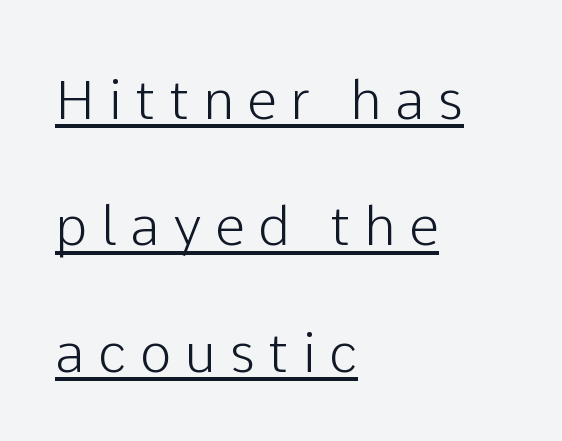
{"serif": "no", "italic": "no", "width": "normal", "stroke_contrast": "low", "x_height": "medium", "monospaced": "no", "underline": "yes", "align": "left", "line_spacing": "loose", "line_spacing_ratio": 2.34, "letter_spacing": "wide", "letter_spacing_em": 0.25, "glyph_px": 54}
